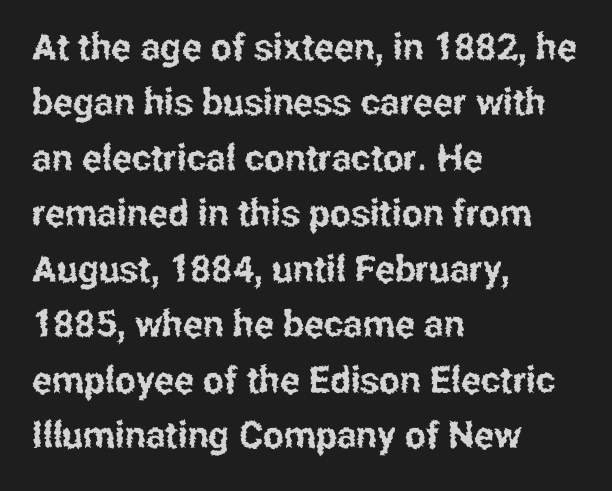
{"serif": "no", "italic": "no", "width": "condensed", "stroke_contrast": "low", "x_height": "medium", "monospaced": "no", "underline": "no", "align": "left", "line_spacing": "normal", "line_spacing_ratio": 1.5, "letter_spacing": "normal", "letter_spacing_em": 0.0, "glyph_px": 37}
